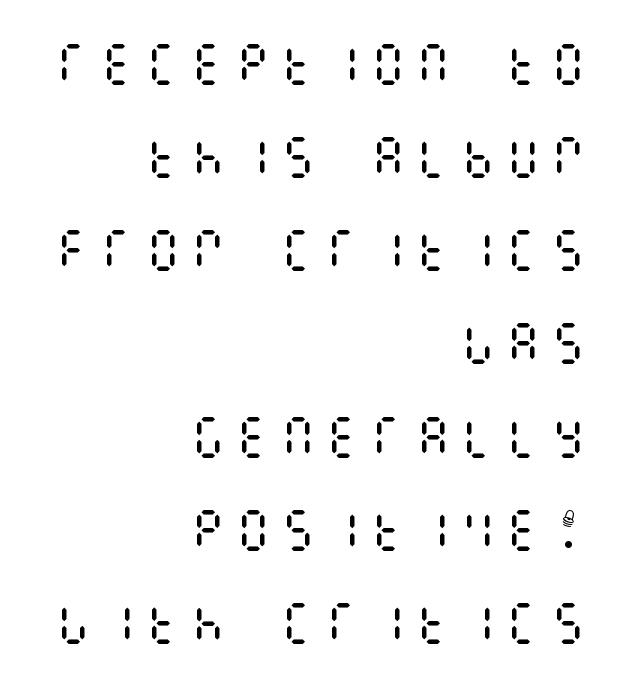
{"italic": "no", "bold": "no", "weight": "regular", "width": "condensed", "stroke_contrast": "medium", "x_height": "large", "underline": "no", "align": "right", "line_spacing": "loose", "line_spacing_ratio": 2.07, "letter_spacing": "wide", "letter_spacing_em": 0.2, "glyph_px": 45}
